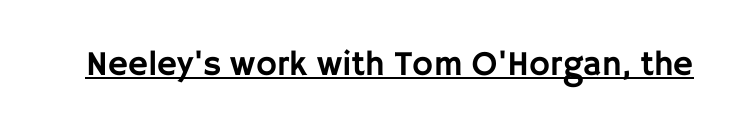
The image shows 35 px sans-serif type, upright; set normal letter spacing, underlined; low stroke contrast and a large x-height.
